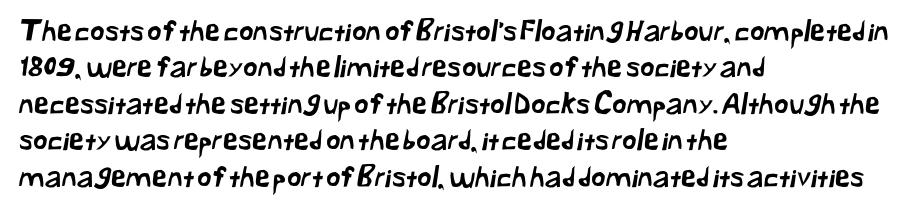
Q: Is the typeface a serif or a sans-serif typeface? A: Sans-serif.
Q: Is the text underlined? A: No.
Q: How is the paragraph aligned? A: Left-aligned.
Q: Is the spacing between letters normal or unusually wide? A: Normal.
Q: Is the spacing between lines tight, normal or loose? A: Normal.
Q: Width (condensed, normal, or wide)? A: Normal.
Q: Stroke contrast? A: Low.
Q: x-height? A: Medium.
Q: Monospaced? A: No.
